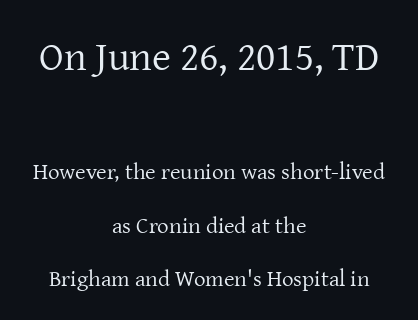
Q: Is the text bold? A: No.
Q: Is the text italic (slanted)? A: No, it is upright.
Q: Is the typeface a serif or a sans-serif typeface? A: Serif.
Q: Is the text underlined? A: No.
Q: How is the paragraph aligned? A: Centered.
Q: Is the spacing between letters normal or unusually wide? A: Normal.
Q: Is the spacing between lines tight, normal or loose? A: Loose.
Q: Which block of text is set in a larger size, the first (top) or the second (bottom)? A: The first (top) one.
Q: Width (condensed, normal, or wide)? A: Normal.
Q: Stroke contrast? A: Low.
Q: x-height? A: Medium.
Q: Monospaced? A: No.
